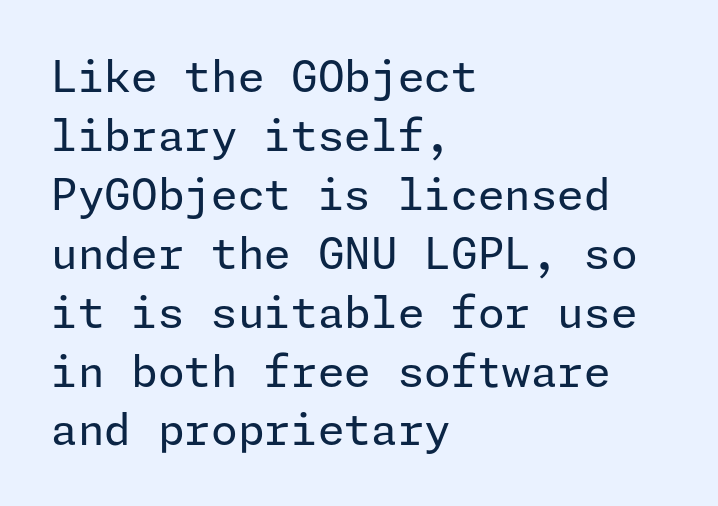
The image shows 43 px regular-weight sans-serif type, upright; set left-aligned, normal line spacing (1.37x), normal letter spacing, not underlined; low stroke contrast and a medium x-height.
